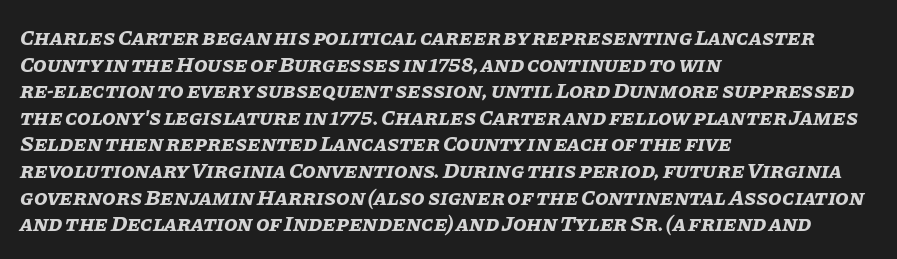
Q: Is the text bold? A: Yes.
Q: Is the text italic (slanted)? A: Yes, it leans right by about 11 degrees.
Q: Is the text underlined? A: No.
Q: How is the paragraph aligned? A: Left-aligned.
Q: Is the spacing between letters normal or unusually wide? A: Normal.
